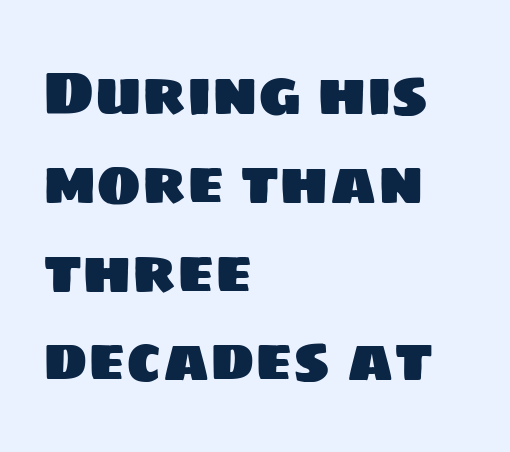
The passage shown is typed in a proportional face where columns would drift. How are the letters spaced? Ordinarily, with no added tracking. The type family on display is of the sans-serif kind. Interline gaps are of average width in this sample. A student would call this left alignment; a typographer would say flush left, rag right. Quick note: underline off.
